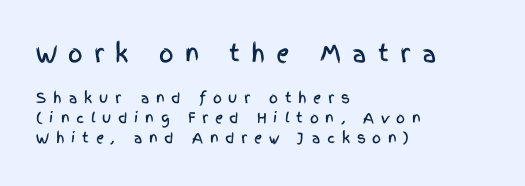
{"italic": "no", "underline": "no", "align": "left", "line_spacing": "normal", "line_spacing_ratio": 1.43, "letter_spacing": "wide", "letter_spacing_em": 0.48, "larger_block": "first", "size_ratio": 1.64, "glyph_px": 23}
